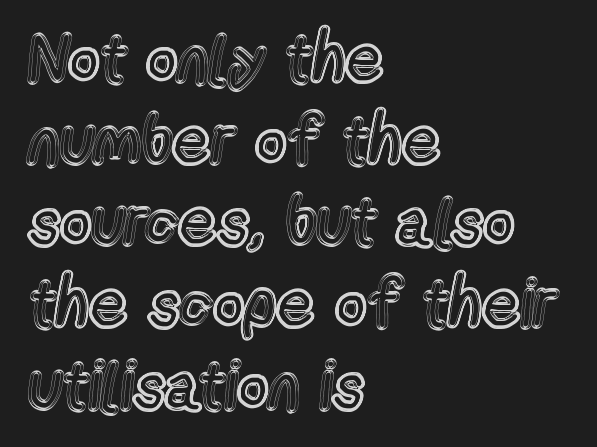
The image shows 67 px condensed type; set left-aligned, line spacing 1.22x, normal letter spacing, not underlined; a medium x-height.
